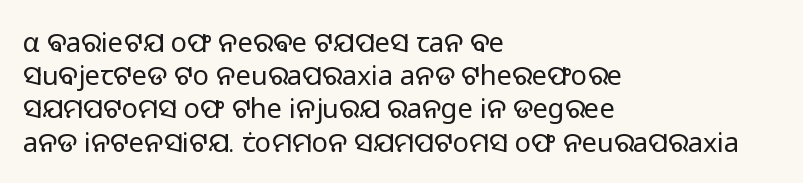
Q: Is the text bold? A: No.
Q: Is the text italic (slanted)? A: No, it is upright.
Q: Is the text underlined? A: No.
Q: How is the paragraph aligned? A: Left-aligned.
Q: Is the spacing between letters normal or unusually wide? A: Normal.
